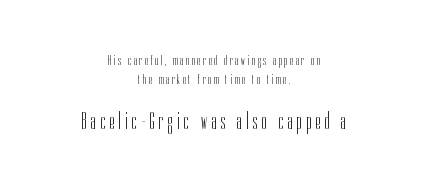
Q: Is the text bold? A: No.
Q: Is the text italic (slanted)? A: No, it is upright.
Q: Is the text underlined? A: No.
Q: How is the paragraph aligned? A: Centered.
Q: Is the spacing between letters normal or unusually wide? A: Unusually wide.
Q: Is the spacing between lines tight, normal or loose? A: Normal.
Q: Which block of text is set in a larger size, the first (top) or the second (bottom)? A: The second (bottom) one.
